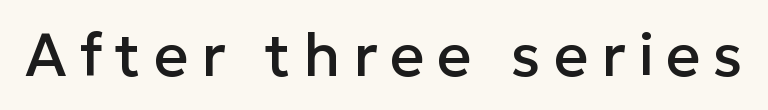
{"serif": "no", "italic": "no", "width": "normal", "stroke_contrast": "low", "x_height": "medium", "monospaced": "no", "underline": "no", "letter_spacing": "wide", "letter_spacing_em": 0.21, "glyph_px": 60}
